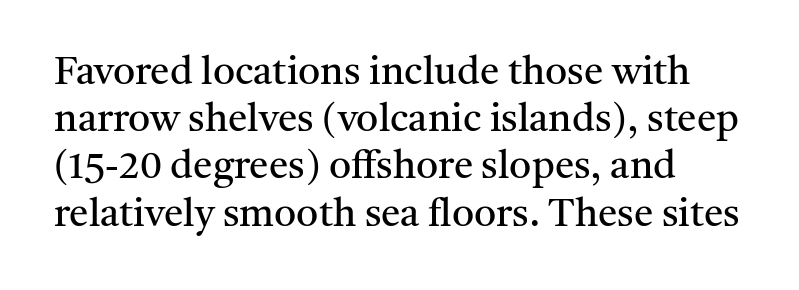
Q: Is the text bold? A: No.
Q: Is the text italic (slanted)? A: No, it is upright.
Q: Is the typeface a serif or a sans-serif typeface? A: Serif.
Q: Is the text underlined? A: No.
Q: Is the spacing between letters normal or unusually wide? A: Normal.
Q: Width (condensed, normal, or wide)? A: Normal.
Q: Stroke contrast? A: Medium.
Q: x-height? A: Medium.
Q: Monospaced? A: No.
